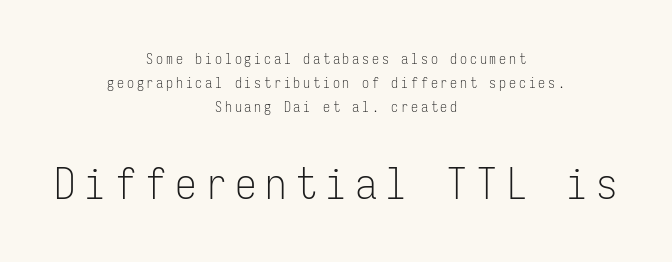
Q: Is the text bold? A: No.
Q: Is the text italic (slanted)? A: No, it is upright.
Q: Is the typeface a serif or a sans-serif typeface? A: Sans-serif.
Q: Is the text underlined? A: No.
Q: How is the paragraph aligned? A: Centered.
Q: Is the spacing between letters normal or unusually wide? A: Unusually wide.
Q: Which block of text is set in a larger size, the first (top) or the second (bottom)? A: The second (bottom) one.
Q: Width (condensed, normal, or wide)? A: Condensed.
Q: Stroke contrast? A: Low.
Q: x-height? A: Medium.
Q: Monospaced? A: Yes.
